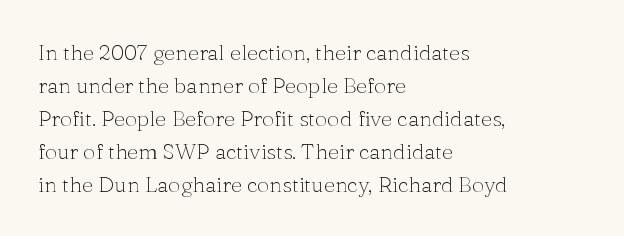
The image shows 22 px text type, upright; set left-aligned, normal line spacing (1.5x), normal letter spacing, not underlined.
